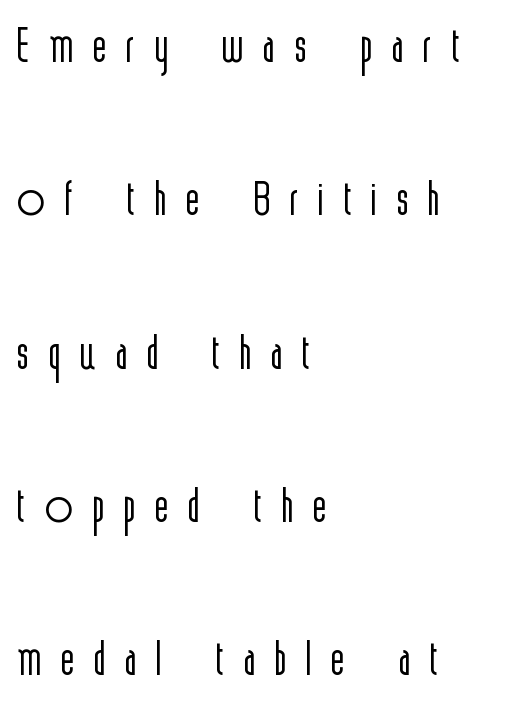
{"serif": "no", "italic": "no", "bold": "no", "weight": "light", "width": "condensed", "x_height": "medium", "monospaced": "no", "underline": "no", "align": "left", "line_spacing": "loose", "line_spacing_ratio": 2.19, "letter_spacing": "wide", "letter_spacing_em": 0.29, "glyph_px": 70}
